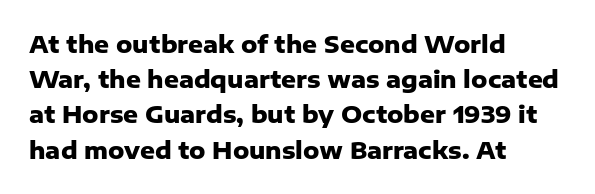
Each new line begins a customary step beneath the previous one. This rendering leaves character spacing at its baseline value. The lettering stays uniformly vertical, giving the passage a roman look. This rendering features lettering with no underline. A student would call this left alignment; a typographer would say flush left, rag right. Is the type bold? Yes — the strokes are clearly thick and heavy.
